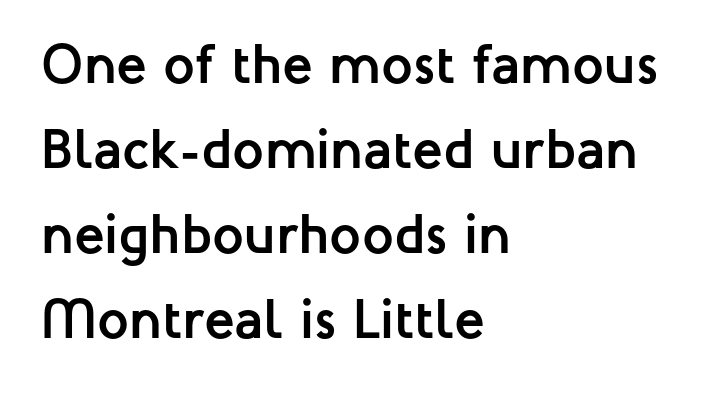
The image shows 56 px semibold sans-serif type, upright; set left-aligned, normal line spacing (1.52x), normal letter spacing, not underlined; low stroke contrast and a medium x-height.
